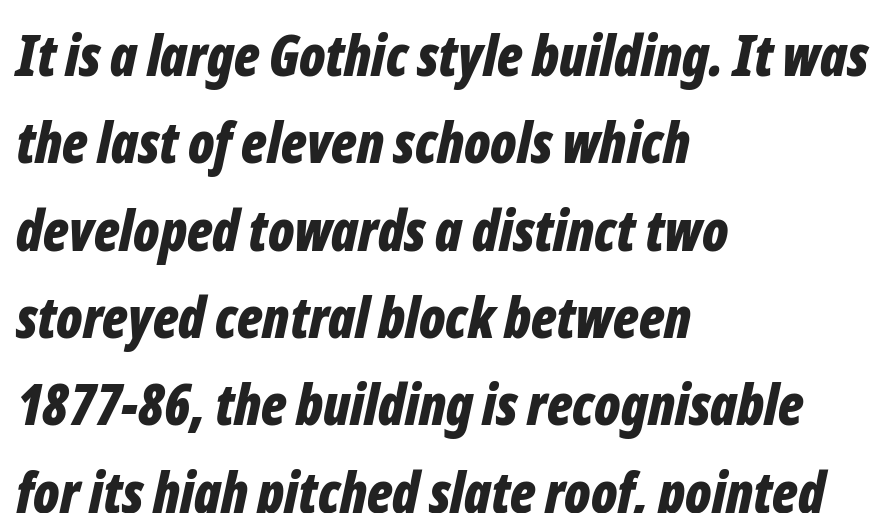
Q: Is the text bold? A: Yes.
Q: Is the text italic (slanted)? A: Yes, it leans right by about 12 degrees.
Q: Is the text underlined? A: No.
Q: How is the paragraph aligned? A: Left-aligned.
Q: Is the spacing between letters normal or unusually wide? A: Normal.
Q: Is the spacing between lines tight, normal or loose? A: Normal.
Q: Width (condensed, normal, or wide)? A: Condensed.
Q: Stroke contrast? A: Low.
Q: x-height? A: Medium.
Q: Monospaced? A: No.
